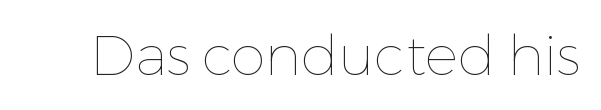
The image shows 56 px thin type, upright; set normal letter spacing, not underlined; low stroke contrast and a medium x-height.
